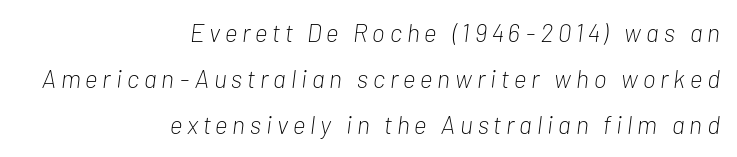
Q: Is the text bold? A: No.
Q: Is the text italic (slanted)? A: Yes, it leans right by about 7 degrees.
Q: Is the text underlined? A: No.
Q: How is the paragraph aligned? A: Right-aligned.
Q: Is the spacing between letters normal or unusually wide? A: Unusually wide.
